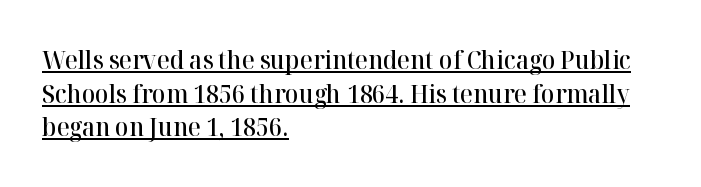
The image shows 25 px text type, upright; set left-aligned, normal line spacing (1.35x), normal letter spacing, underlined.
